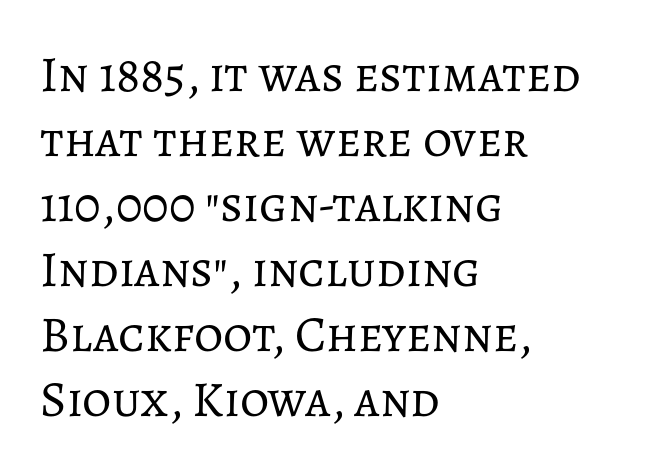
Is this a fixed-width face? No — the glyphs have proportional, varying widths. Unmarked baselines from the first word to the last. Weight: in the light-to-regular range. Where is the straight margin? On the left. Italic: no, the glyphs are upright roman.
